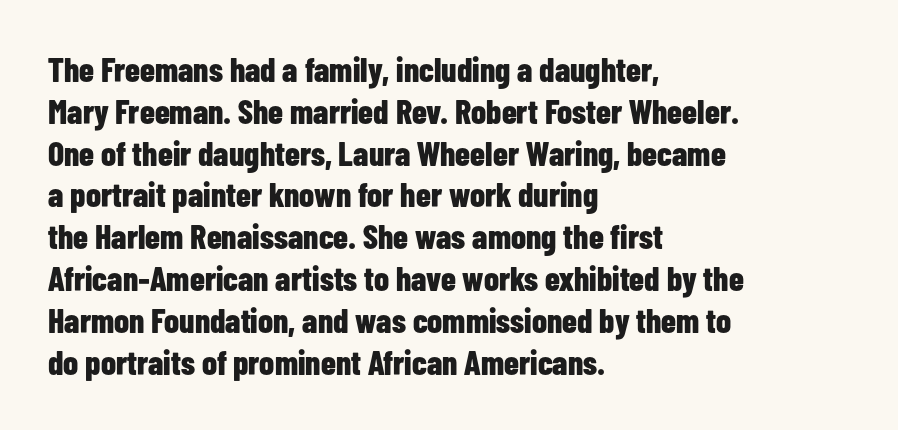
Q: Is the text bold? A: Yes.
Q: Is the text italic (slanted)? A: No, it is upright.
Q: Is the typeface a serif or a sans-serif typeface? A: Sans-serif.
Q: Is the text underlined? A: No.
Q: How is the paragraph aligned? A: Left-aligned.
Q: Is the spacing between letters normal or unusually wide? A: Normal.
Q: Width (condensed, normal, or wide)? A: Condensed.
Q: Stroke contrast? A: Low.
Q: x-height? A: Medium.
Q: Monospaced? A: No.
